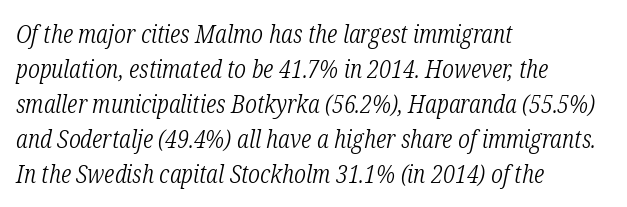
{"italic": "yes", "lean": "right", "slant_degrees": 12, "bold": "no", "underline": "no", "align": "left", "line_spacing": "normal", "line_spacing_ratio": 1.4, "letter_spacing": "normal", "letter_spacing_em": 0.0, "glyph_px": 25}
